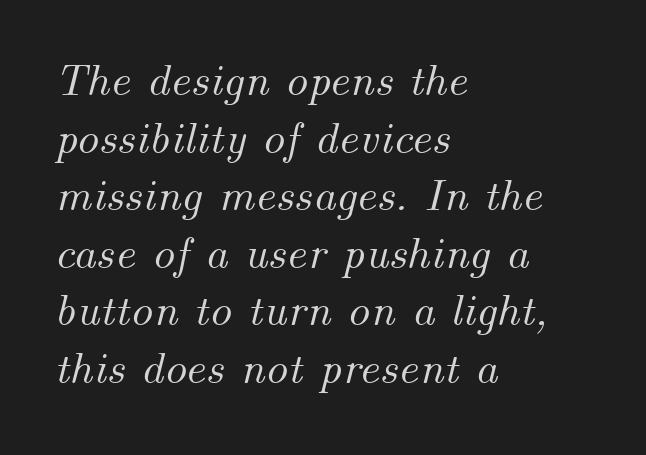
The axis of the letterforms is tilted away from vertical. Plain, unruled lines of type. Proportional: the letters do not fall into vertical columns. Compared with typical body copy, the letter spacing here is the same. This sample keeps an unexceptional amount of space between lines. These lines are set flush left with a ragged right edge.
